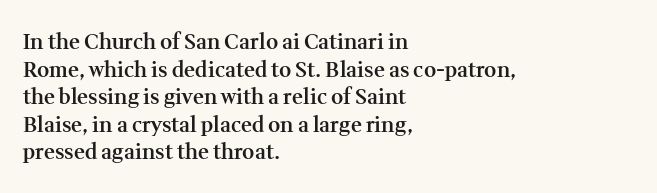
{"italic": "no", "bold": "semi", "underline": "no", "align": "left", "line_spacing": "normal", "line_spacing_ratio": 1.31, "letter_spacing": "normal", "letter_spacing_em": 0.0, "glyph_px": 21}
